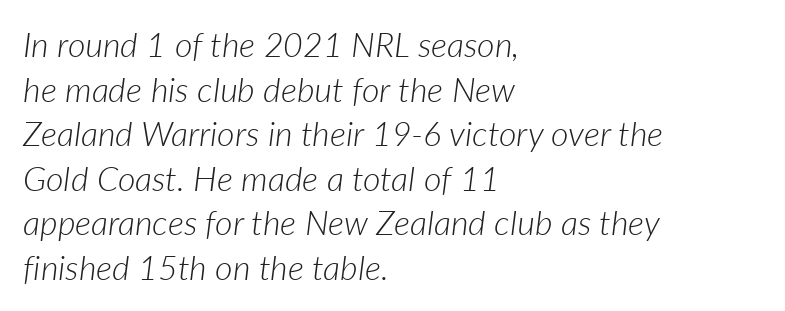
{"italic": "yes", "lean": "right", "slant_degrees": 7, "bold": "no", "weight": "light", "width": "normal", "stroke_contrast": "low", "x_height": "medium", "monospaced": "no", "underline": "no", "align": "left", "line_spacing": "normal", "line_spacing_ratio": 1.31, "letter_spacing": "normal", "letter_spacing_em": 0.0, "glyph_px": 34}
